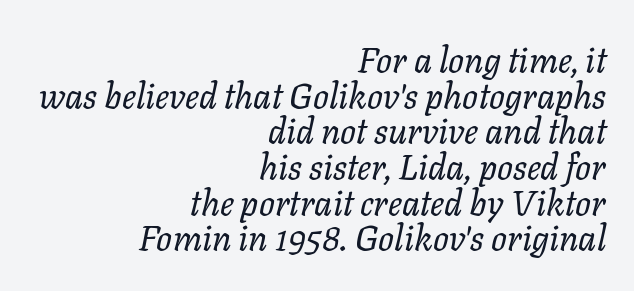
{"italic": "yes", "lean": "right", "slant_degrees": 11, "bold": "no", "weight": "regular", "width": "normal", "stroke_contrast": "low", "x_height": "medium", "monospaced": "no", "underline": "no", "align": "right", "line_spacing": "tight", "line_spacing_ratio": 1.02, "letter_spacing": "normal", "letter_spacing_em": 0.0, "glyph_px": 35}
